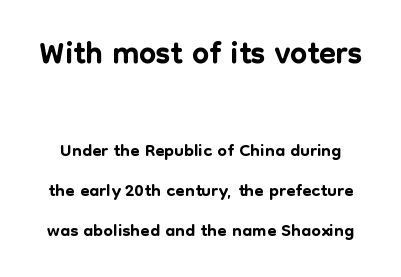
The designer left line spacing at the default. Unlike italic type, these characters show no tilt at all. Only glyphs here, with clear space below each row. Classification — sans serif. Character widths vary here, with narrow letters taking less room than wide ones.
